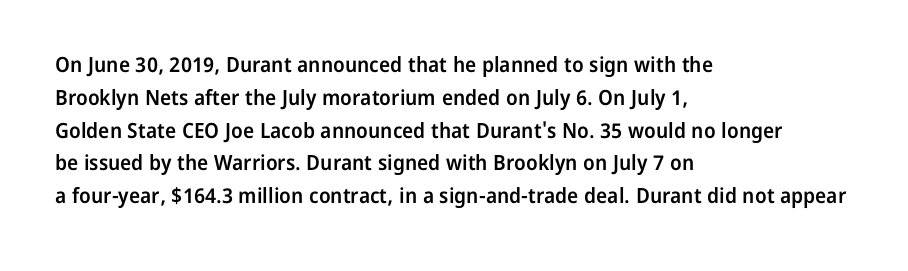
{"italic": "no", "bold": "semi", "underline": "no", "align": "left", "line_spacing": "normal", "line_spacing_ratio": 1.56, "letter_spacing": "normal", "letter_spacing_em": 0.0, "glyph_px": 21}
